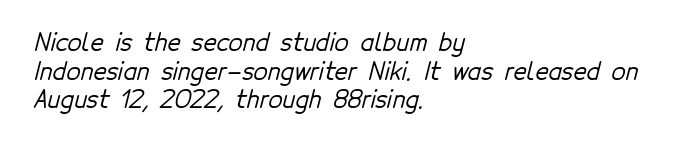
{"underline": "no", "align": "left", "line_spacing_ratio": 1.24, "letter_spacing": "normal", "letter_spacing_em": 0.0, "glyph_px": 23}
